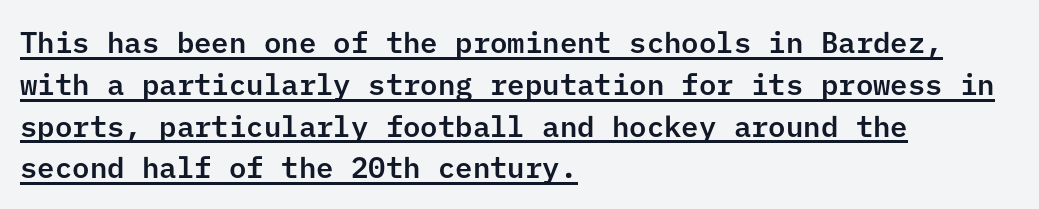
{"serif": "no", "italic": "no", "width": "normal", "stroke_contrast": "low", "x_height": "medium", "underline": "yes", "align": "left", "line_spacing": "normal", "line_spacing_ratio": 1.44, "letter_spacing": "normal", "letter_spacing_em": 0.0, "glyph_px": 29}
